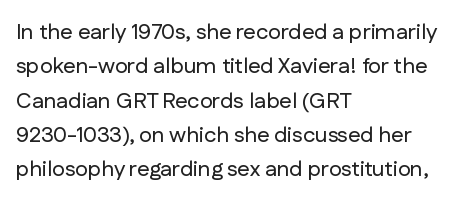
{"italic": "no", "underline": "no", "align": "left", "line_spacing": "normal", "line_spacing_ratio": 1.56, "letter_spacing": "normal", "letter_spacing_em": 0.0, "glyph_px": 22}
